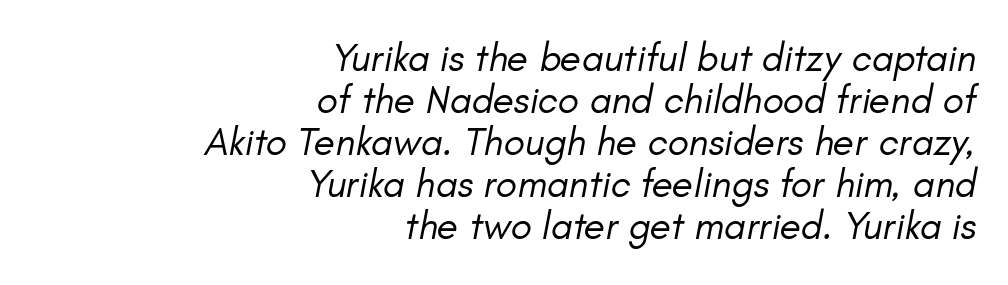
Rows of type sit shoulder to shoulder in the vertical direction. Tracking value appears to be zero — textbook default spacing. Has an underline been added? It has not. Line endings align vertically; line beginnings do not.
